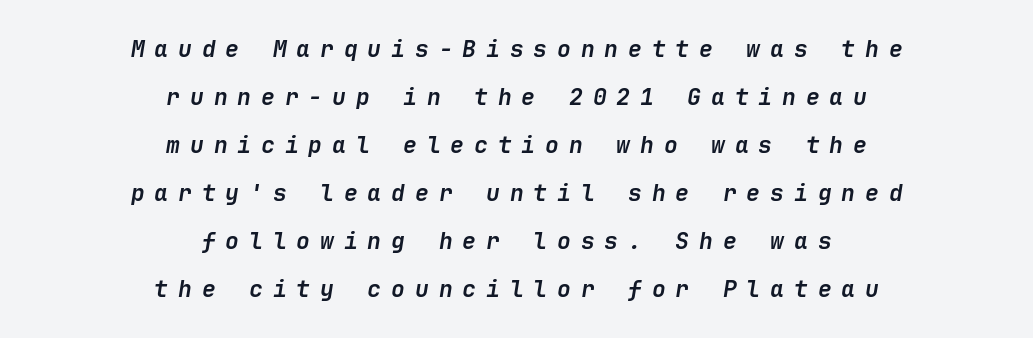
A great deal of white space separates one row of letters from the next. Glance below the letters and you will spot only blank space. Caption: multi-line text, centered on the measure. Chunky letters — that's bold for sure.
